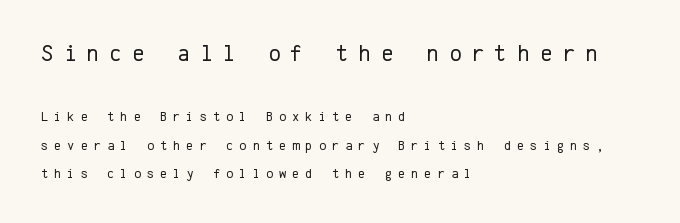
The image shows 24 px text type, upright; set left-aligned, loose line spacing (2.04x), unusually wide letter spacing (+0.42 em), not underlined; the first (top) block is 1.71x larger.
